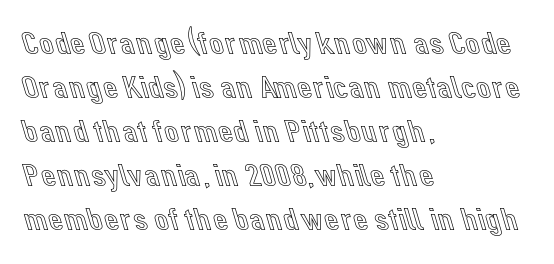
Each letter keeps its own natural width here, so spacing adapts to shape. Letter spacing: default. Leftover space on each line is placed entirely after the last word. Bare-footed words on every line.
